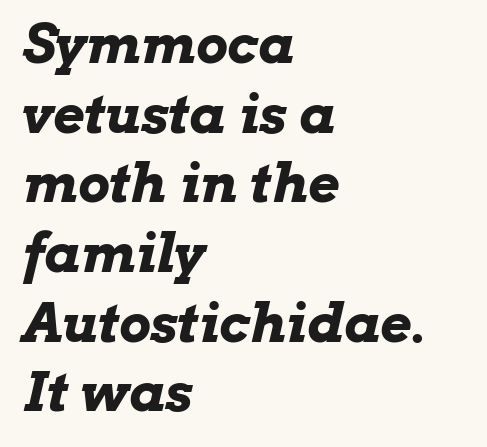
{"italic": "yes", "lean": "right", "slant_degrees": 13, "bold": "yes", "weight": "bold", "width": "wide", "stroke_contrast": "low", "x_height": "medium", "monospaced": "no", "underline": "no", "align": "left", "line_spacing": "normal", "line_spacing_ratio": 1.29, "letter_spacing": "normal", "letter_spacing_em": 0.0, "glyph_px": 54}
